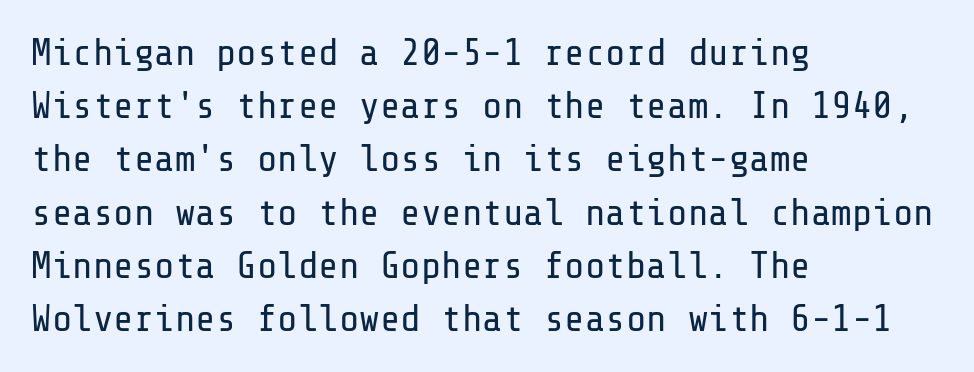
The area under the type is left untouched. Is the stroke heavy? The answer is a plain regular-or-lighter. Posture: straight, roman, zero tilt. This sample uses a sans-serif face. Vertically, the passage feels balanced, rows spaced as you'd expect. In CSS terms this would be text-align: left.
